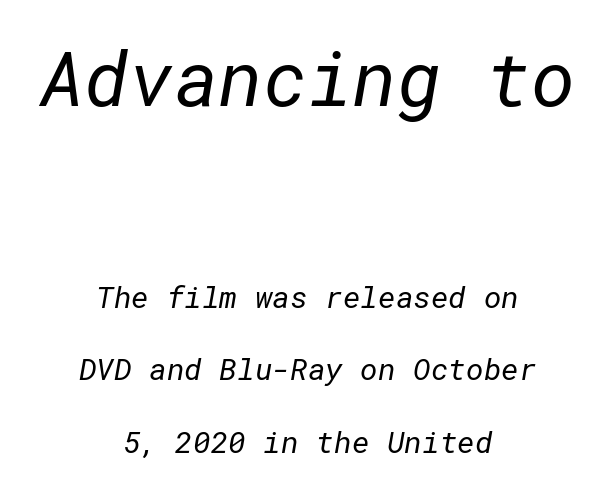
The horizontal fit of the characters is conventional and even. Check where the strokes stop: nothing finishes them off — pure sans. The font sits on the lighter half of the weight spectrum, regular included. If you measured baseline to baseline, you'd find a long distance. Words float on clear page, feet unadorned. The lines in this sample share a center point and differ in where they start and stop.
